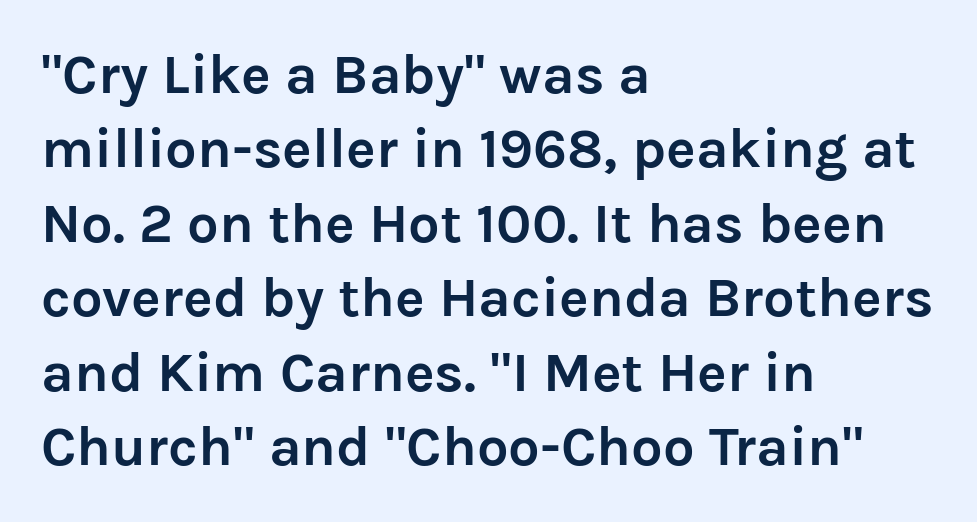
The glyphs have the mass of a bold cut. When letters stand straight like this, we call the style roman or upright. Check under the words: just untouched page. Observe the absence of serifs on each vertical stroke in this sample. The letters sit at their default tracking, neither squeezed nor spread. Each letter keeps its own natural width here, so spacing adapts to shape.
